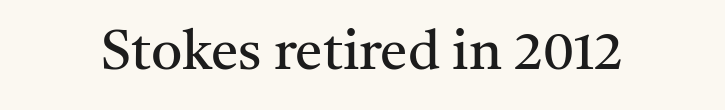
Q: Is the text bold? A: No.
Q: Is the text italic (slanted)? A: No, it is upright.
Q: Is the typeface a serif or a sans-serif typeface? A: Serif.
Q: Is the text underlined? A: No.
Q: Is the spacing between letters normal or unusually wide? A: Normal.
Q: Width (condensed, normal, or wide)? A: Normal.
Q: Stroke contrast? A: Medium.
Q: x-height? A: Medium.
Q: Monospaced? A: No.
